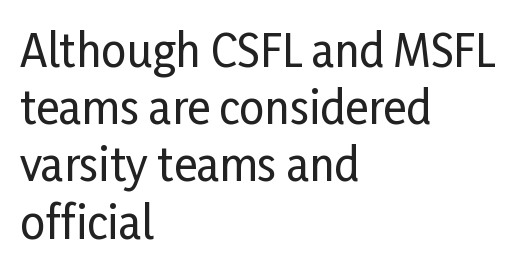
Every stem runs plumb, perpendicular to the baseline. The text was rendered using a sans face with plain stroke endings. A normal amount of white space separates one row of letters from the next. Note the varied advance widths — an 'i' is clearly narrower than an 'm'. Decoration check: the copy has no underline. Short and long lines alike share a common starting point at left.
